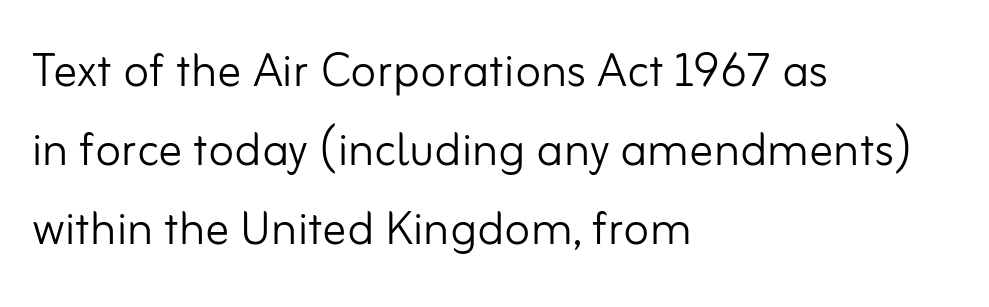
The image shows 60 px light sans-serif type, upright; set left-aligned, normal line spacing (1.32x), normal letter spacing, not underlined; low stroke contrast and a small x-height.
